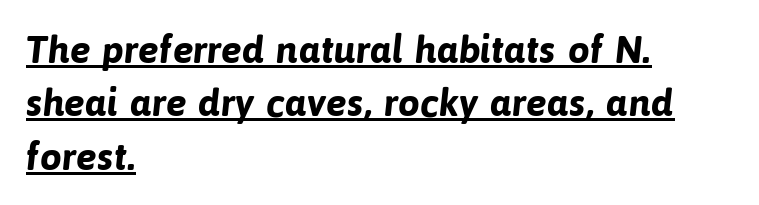
The letters carry no serifs — their stems end cleanly without finishing strokes. The passage shown is typed in a proportional face where columns would drift. Decoration check: the copy is underlined. Thick stems and heavy bowls — unmistakably bold. The text block is weighted toward the left margin, trailing off unevenly rightward.
